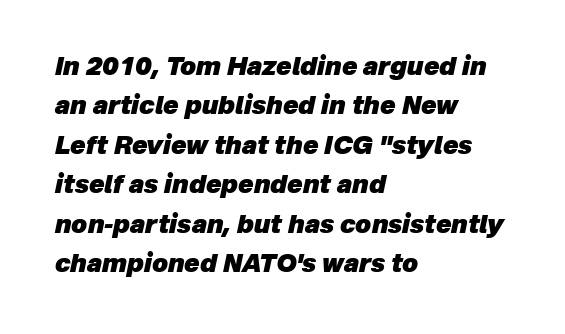
In terms of leading, this rendering sits right in the middle. Only glyphs here, with clear space below each row. Each word holds together tightly as a unit, with standard inter-letter gaps. The ragged edge is on the right, which tells us the setting is flush left.
